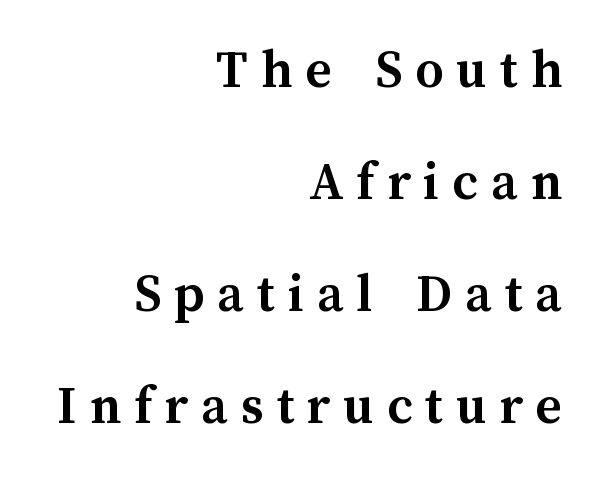
{"italic": "no", "bold": "yes", "weight": "semibold", "width": "normal", "stroke_contrast": "medium", "x_height": "medium", "monospaced": "no", "underline": "no", "align": "right", "line_spacing": "loose", "line_spacing_ratio": 2.0, "letter_spacing": "wide", "letter_spacing_em": 0.23, "glyph_px": 56}
